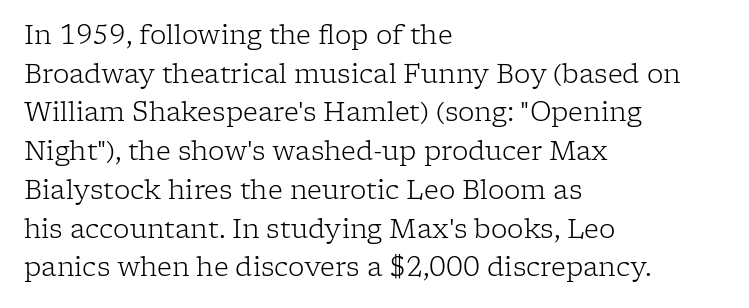
Posture: vertical. The weight tops out at a normal text grade. Words appear dense and cohesive because spacing is normal. If you drew a ruler down the left edge, every line would touch it. Line spacing here is normal. Underline: absent.
